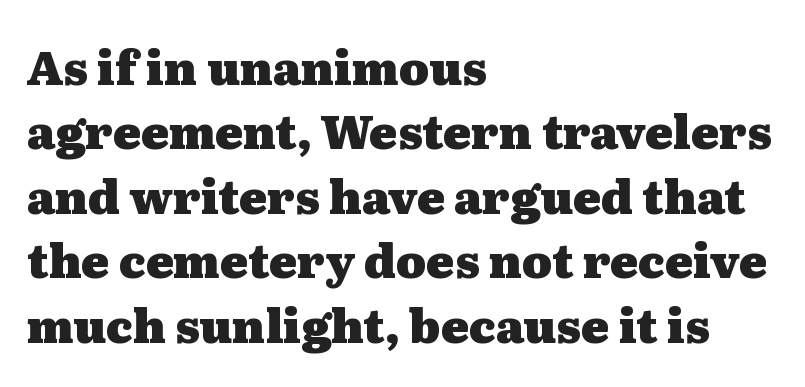
A typesetter would call this proportional, since set widths differ per character. Which margin do the lines hug? The left one — the right edge is uneven. Is this a sans? No — the strokes have serifs. No italicization has been applied; the sample stays upright. Glance below the letters and you will spot only blank space.
